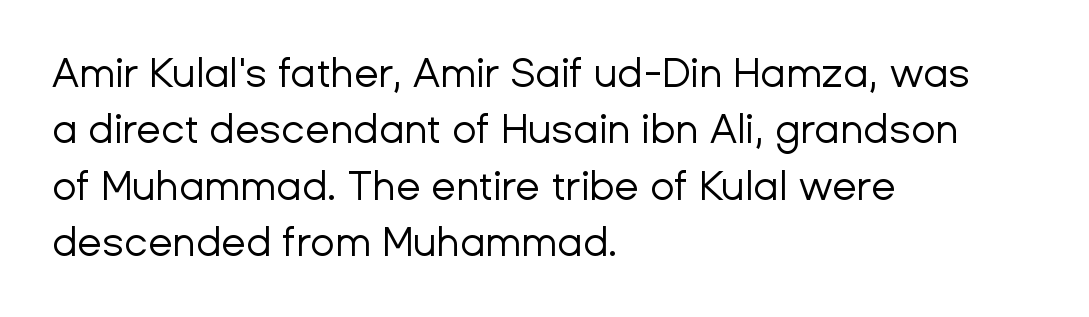
{"serif": "no", "italic": "no", "bold": "no", "weight": "regular", "width": "normal", "stroke_contrast": "low", "x_height": "medium", "monospaced": "no", "underline": "no", "align": "left", "line_spacing": "normal", "line_spacing_ratio": 1.41, "letter_spacing": "normal", "letter_spacing_em": 0.0, "glyph_px": 40}
